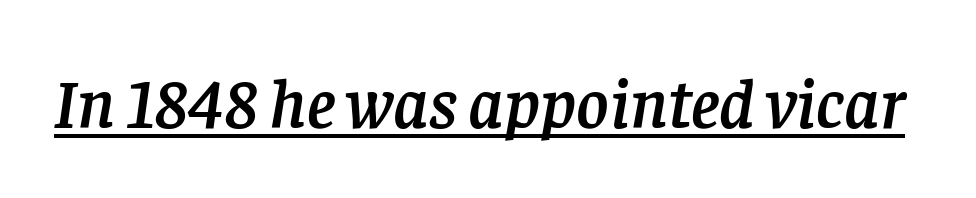
This rendering features underlined lettering. Tall strokes in this sample are angled rather than plumb. The passage shown is typed in a proportional face where columns would drift. To sum up the face: it has serifs. Tracking here is standard; glyphs follow each other at the usual distance.
